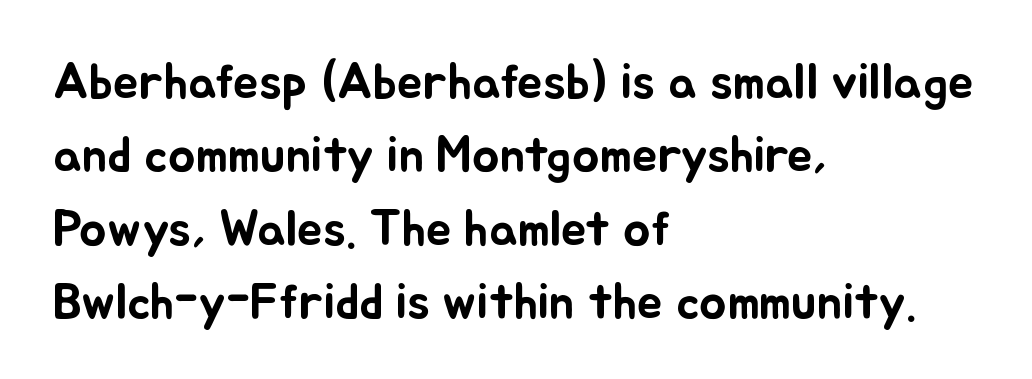
The image shows 51 px text type, upright; set left-aligned, normal line spacing (1.44x), normal letter spacing, not underlined; low stroke contrast and a small x-height.
